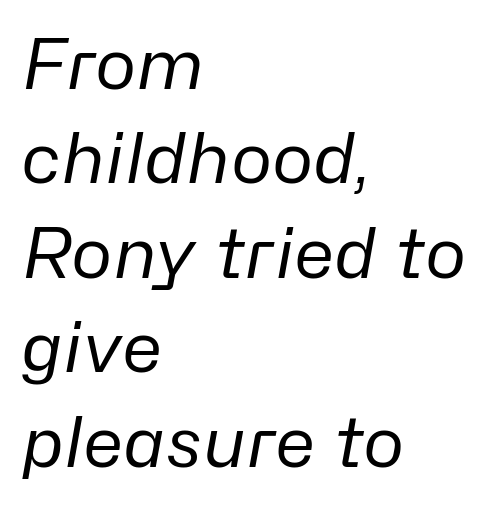
The rag falls on the right side of this text block. These lines keep a tight, regular rhythm from letter to letter. Clear beneath every line of the passage. The face looks like a standard text weight, possibly lighter. The vertical gap from one line to the next is medium.
